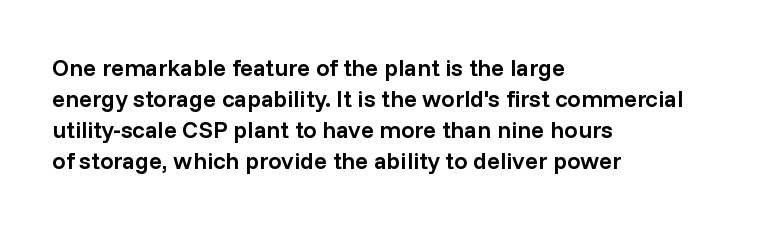
Q: Is the text bold? A: Semi-bold.
Q: Is the text italic (slanted)? A: No, it is upright.
Q: Is the text underlined? A: No.
Q: How is the paragraph aligned? A: Left-aligned.
Q: Is the spacing between letters normal or unusually wide? A: Normal.
Q: Is the spacing between lines tight, normal or loose? A: Normal.
